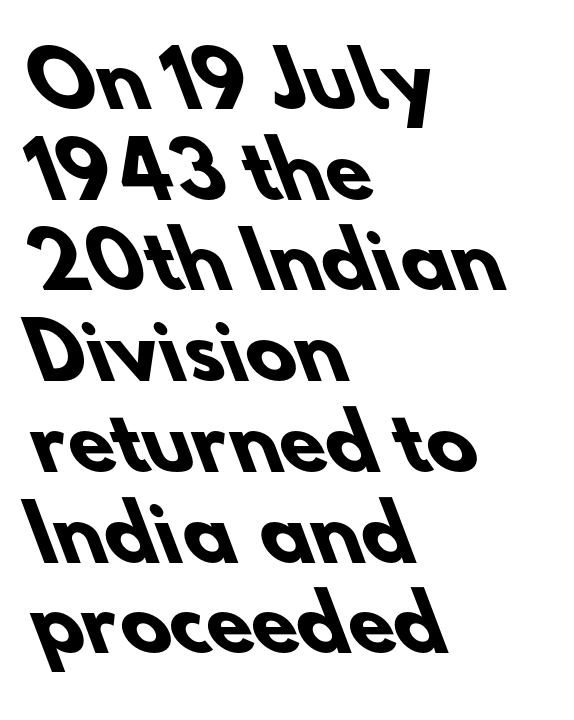
The paragraph shown leans on its left margin. Spacing verdict: proportional, widths tailored to each character. The space beneath each line is pristine and unruled. Is this a sans? Yes — the strokes have no serifs. How are the letters spaced? Ordinarily, with no added tracking. Heavy, bold letterforms.
